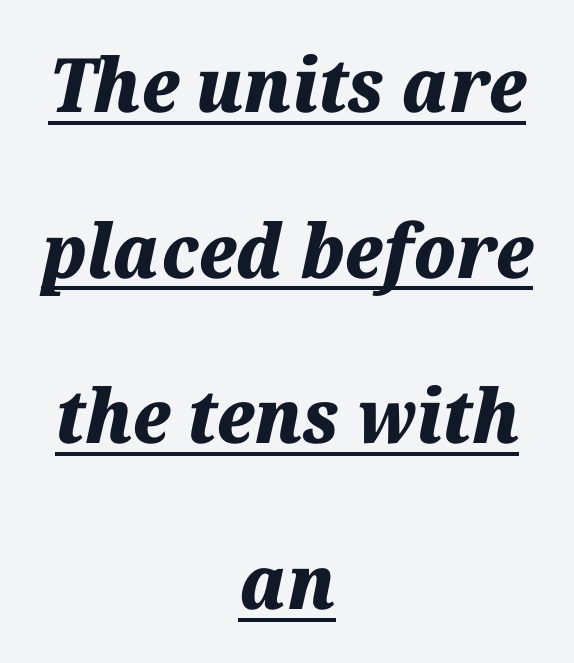
It's the slanting kind of type. The typesetter chose a symmetrical, centered arrangement here. In terms of letterspacing, this is plain default setting. Strokes here are thick enough to call this a true bold.
